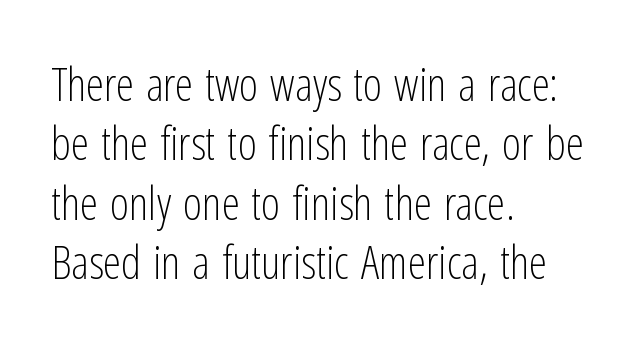
Observe the ordinary spacing: letters are neighbours, not strangers. Interline gaps are of average width in this sample. Honestly, there is no underline to notice here at all. You can tell it's not italic because the verticals are truly vertical.
